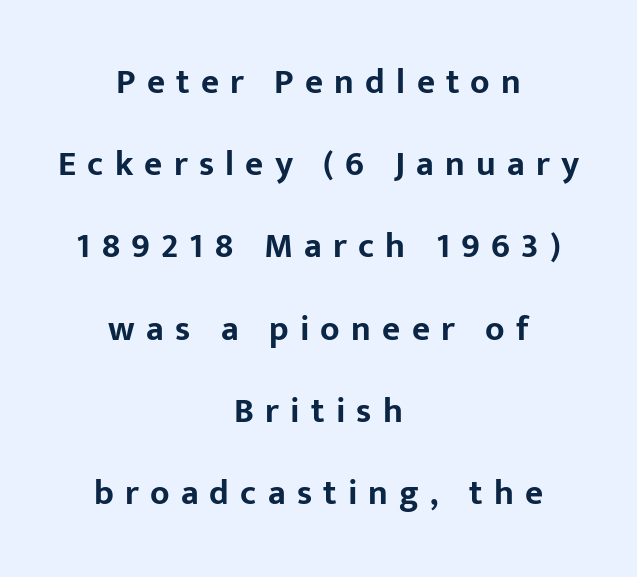
Q: Is the text bold? A: Yes.
Q: Is the text italic (slanted)? A: No, it is upright.
Q: Is the typeface a serif or a sans-serif typeface? A: Sans-serif.
Q: Is the text underlined? A: No.
Q: How is the paragraph aligned? A: Centered.
Q: Is the spacing between letters normal or unusually wide? A: Unusually wide.
Q: Is the spacing between lines tight, normal or loose? A: Loose.
Q: Width (condensed, normal, or wide)? A: Normal.
Q: Stroke contrast? A: Low.
Q: x-height? A: Medium.
Q: Monospaced? A: No.
